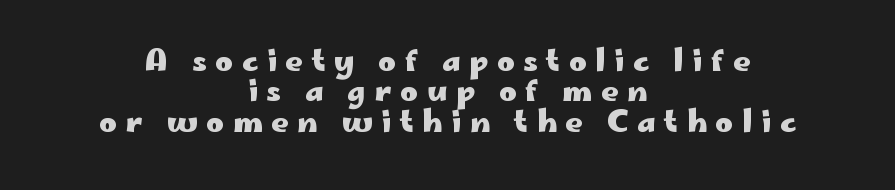
Q: Is the text bold? A: Yes.
Q: Is the text italic (slanted)? A: No, it is upright.
Q: Is the typeface a serif or a sans-serif typeface? A: Sans-serif.
Q: Is the text underlined? A: No.
Q: How is the paragraph aligned? A: Centered.
Q: Is the spacing between letters normal or unusually wide? A: Unusually wide.
Q: Is the spacing between lines tight, normal or loose? A: Tight.
Q: Width (condensed, normal, or wide)? A: Wide.
Q: Stroke contrast? A: Low.
Q: x-height? A: Small.
Q: Monospaced? A: No.
